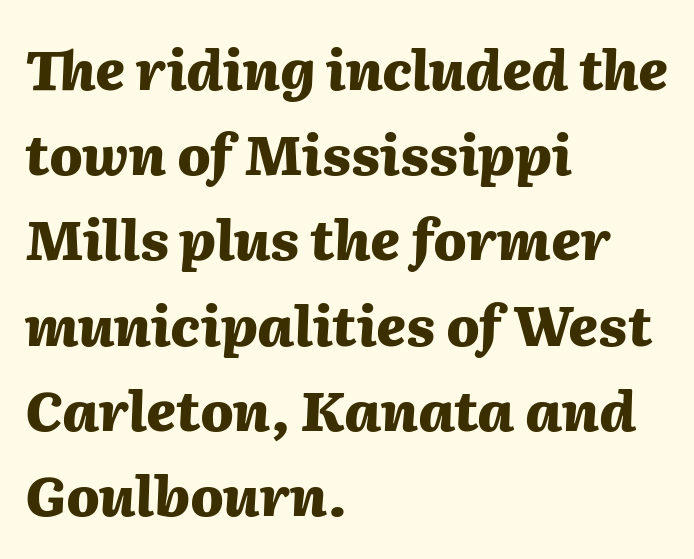
{"italic": "yes", "lean": "right", "slant_degrees": 2, "bold": "yes", "weight": "heavy", "width": "normal", "stroke_contrast": "medium", "x_height": "medium", "monospaced": "no", "underline": "no", "align": "left", "line_spacing": "normal", "line_spacing_ratio": 1.55, "letter_spacing": "normal", "letter_spacing_em": 0.0, "glyph_px": 55}
